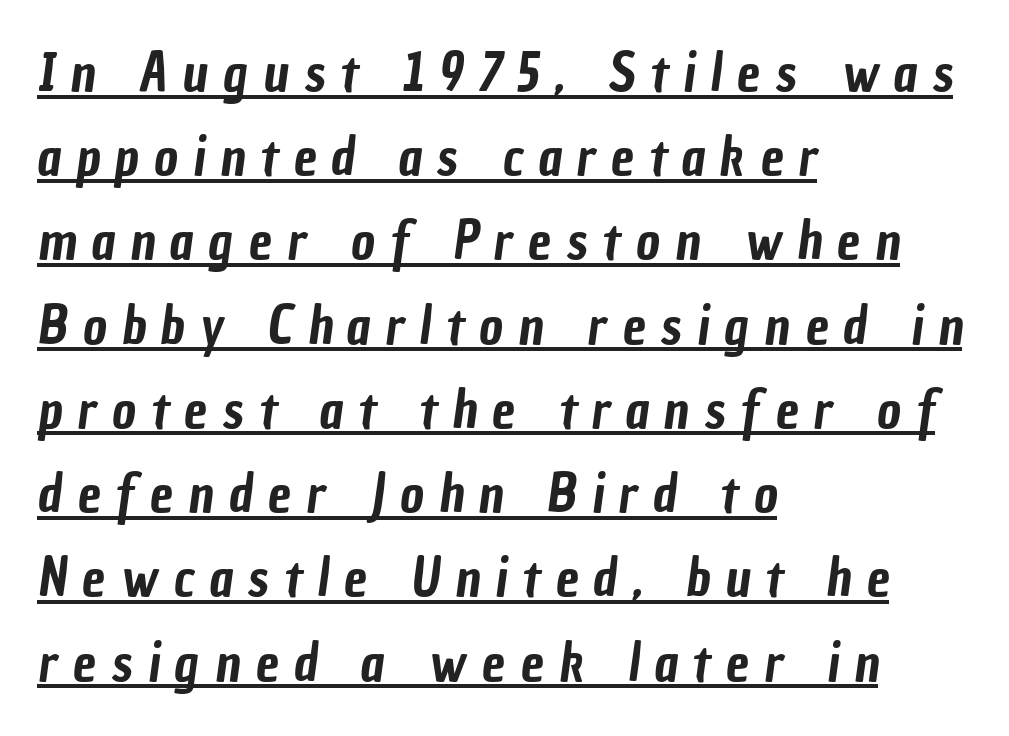
The image shows 52 px condensed sans-serif type; set left-aligned, normal line spacing (1.62x), unusually wide letter spacing (+0.29 em), underlined; low stroke contrast and a medium x-height.
